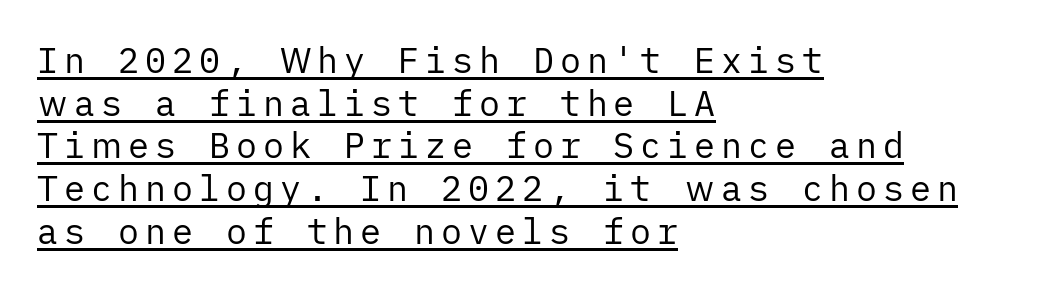
Q: Is the text bold? A: No.
Q: Is the text italic (slanted)? A: No, it is upright.
Q: Is the typeface a serif or a sans-serif typeface? A: Sans-serif.
Q: Is the text underlined? A: Yes.
Q: How is the paragraph aligned? A: Left-aligned.
Q: Width (condensed, normal, or wide)? A: Normal.
Q: Stroke contrast? A: Low.
Q: x-height? A: Medium.
